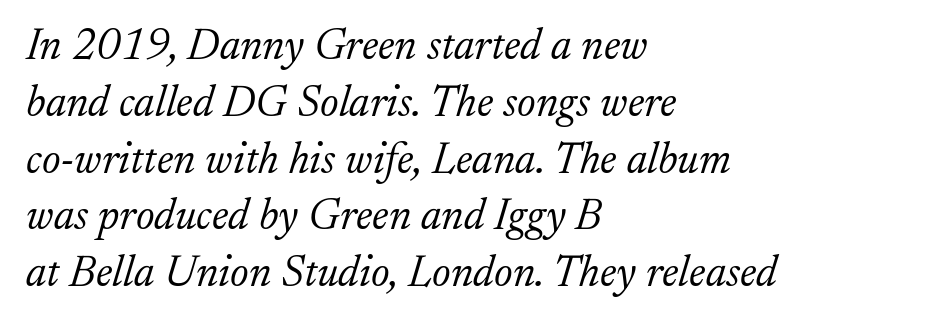
Q: Is the text bold? A: No.
Q: Is the text italic (slanted)? A: Yes, it leans right by about 17 degrees.
Q: Is the typeface a serif or a sans-serif typeface? A: Serif.
Q: Is the text underlined? A: No.
Q: How is the paragraph aligned? A: Left-aligned.
Q: Is the spacing between letters normal or unusually wide? A: Normal.
Q: Is the spacing between lines tight, normal or loose? A: Normal.
Q: Width (condensed, normal, or wide)? A: Normal.
Q: Stroke contrast? A: Low.
Q: x-height? A: Small.
Q: Monospaced? A: No.
